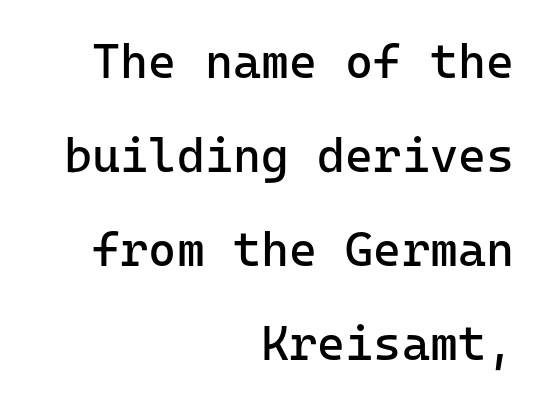
Q: Is the text bold? A: No.
Q: Is the text italic (slanted)? A: No, it is upright.
Q: Is the typeface a serif or a sans-serif typeface? A: Sans-serif.
Q: Is the text underlined? A: No.
Q: How is the paragraph aligned? A: Right-aligned.
Q: Is the spacing between letters normal or unusually wide? A: Normal.
Q: Is the spacing between lines tight, normal or loose? A: Loose.
Q: Width (condensed, normal, or wide)? A: Normal.
Q: Stroke contrast? A: Low.
Q: x-height? A: Medium.
